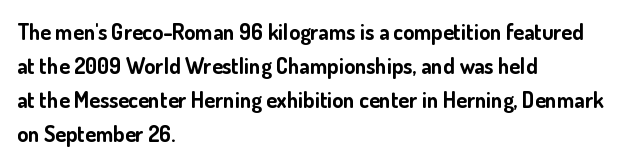
The image shows 22 px bold type, upright; set left-aligned, normal line spacing (1.55x), normal letter spacing, not underlined.
